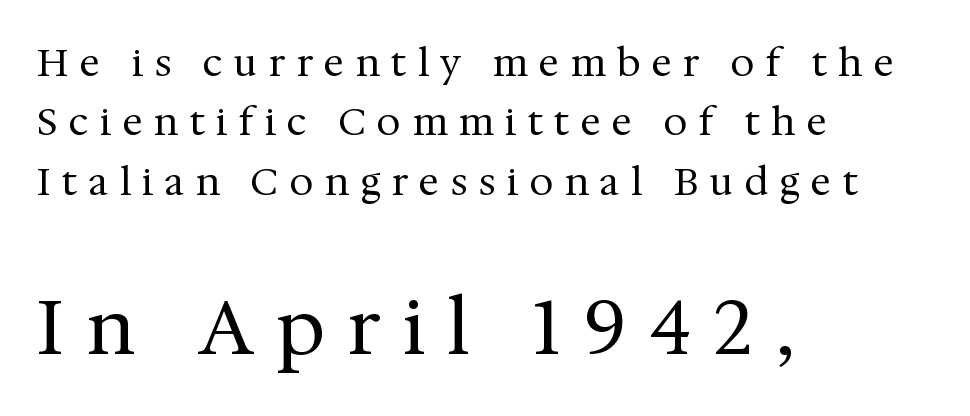
{"serif": "yes", "italic": "no", "bold": "no", "weight": "regular", "width": "normal", "stroke_contrast": "medium", "x_height": "medium", "monospaced": "no", "underline": "no", "align": "left", "line_spacing": "normal", "line_spacing_ratio": 1.56, "letter_spacing": "wide", "letter_spacing_em": 0.31, "larger_block": "second", "size_ratio": 2.0, "glyph_px": 76}
